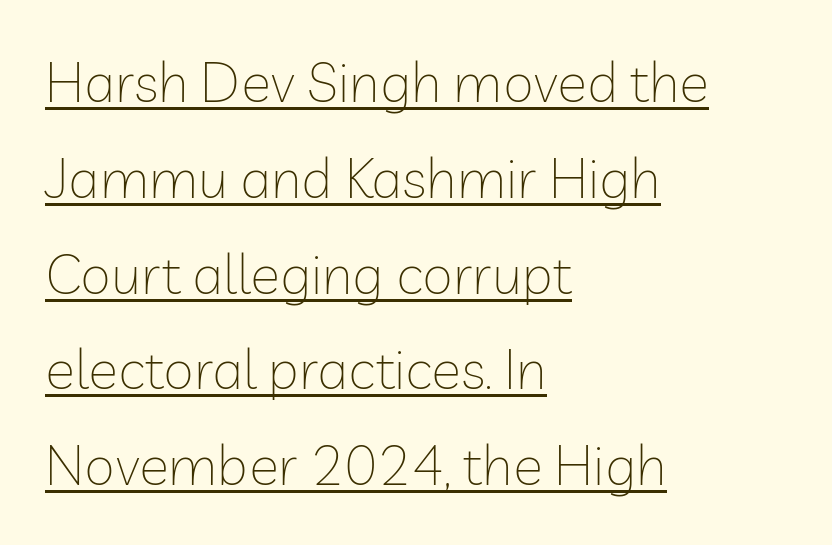
In terms of letterspacing, this is plain default setting. What decoration does the sample have? An underline. The strokes are not fattened; the text isn't bold. Visually the block forms a straight wall on the left and a jagged coastline on the right.
